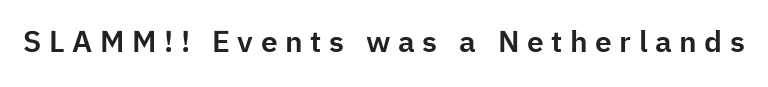
To sum up the face: it is a sans, with no serifs. Ascenders rise straight up at ninety degrees. Quick note: underline off. How are the letters spaced? Widely, with obvious added tracking. Varying glyph widths throughout — classic text-font behaviour.
